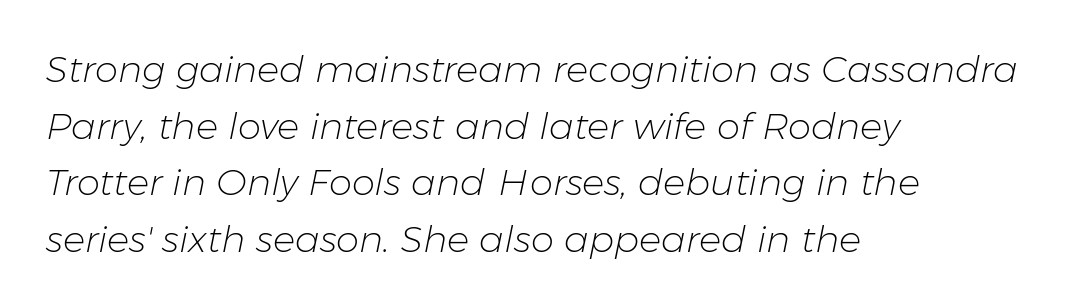
Q: Is the text bold? A: No.
Q: Is the text italic (slanted)? A: Yes, it leans right by about 11 degrees.
Q: Is the text underlined? A: No.
Q: How is the paragraph aligned? A: Left-aligned.
Q: Is the spacing between letters normal or unusually wide? A: Normal.
Q: Is the spacing between lines tight, normal or loose? A: Normal.
Q: Width (condensed, normal, or wide)? A: Normal.
Q: Stroke contrast? A: Low.
Q: x-height? A: Medium.
Q: Monospaced? A: No.
